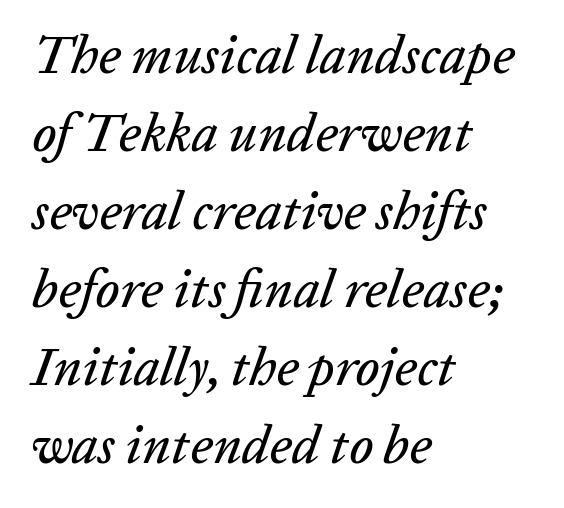
{"italic": "yes", "lean": "right", "slant_degrees": 20, "width": "normal", "stroke_contrast": "low", "x_height": "medium", "monospaced": "no", "underline": "no", "align": "left", "line_spacing": "normal", "line_spacing_ratio": 1.47, "letter_spacing": "normal", "letter_spacing_em": 0.0, "glyph_px": 53}
